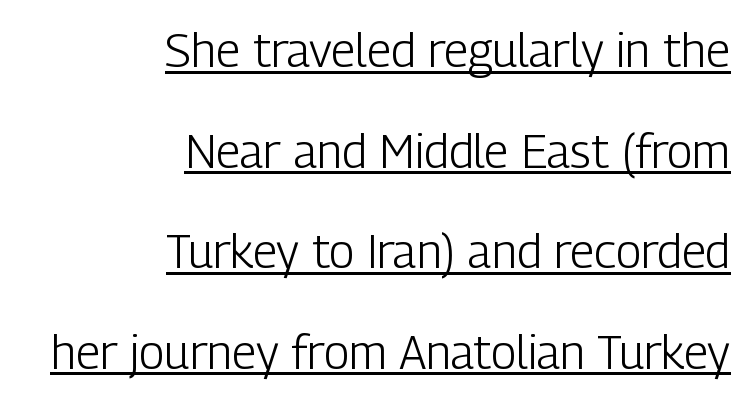
{"serif": "no", "italic": "no", "bold": "no", "weight": "light", "width": "condensed", "stroke_contrast": "low", "x_height": "medium", "monospaced": "no", "underline": "yes", "align": "right", "line_spacing": "loose", "line_spacing_ratio": 2.14, "letter_spacing": "normal", "letter_spacing_em": 0.0, "glyph_px": 47}
